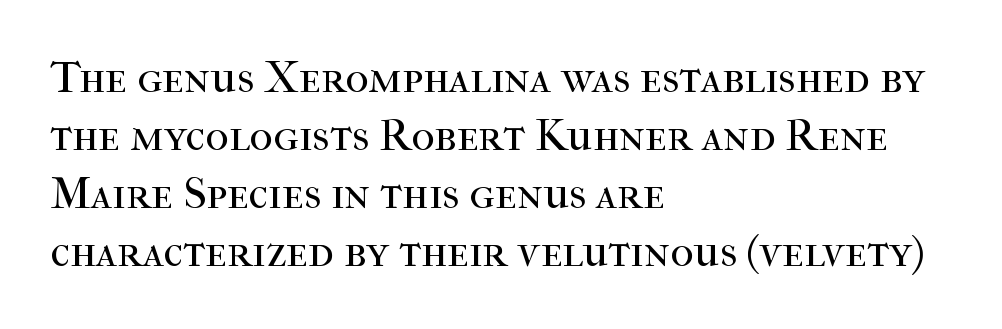
Q: Is the text bold? A: No.
Q: Is the text italic (slanted)? A: No, it is upright.
Q: Is the typeface a serif or a sans-serif typeface? A: Serif.
Q: Is the text underlined? A: No.
Q: How is the paragraph aligned? A: Left-aligned.
Q: Is the spacing between letters normal or unusually wide? A: Normal.
Q: Is the spacing between lines tight, normal or loose? A: Normal.
Q: Width (condensed, normal, or wide)? A: Normal.
Q: Stroke contrast? A: High.
Q: x-height? A: Medium.
Q: Monospaced? A: No.
